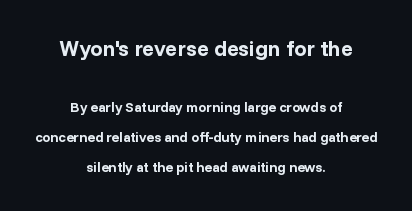
The image shows 22 px bold type, upright; set centered, loose line spacing (2.13x), normal letter spacing, not underlined; the first (top) block is 1.57x larger.
